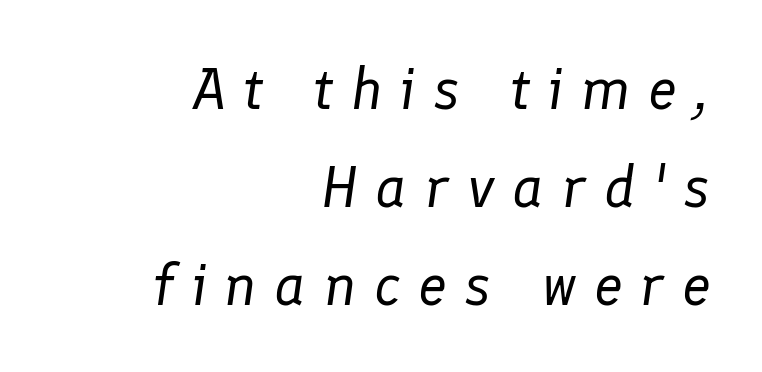
Q: Is the text bold? A: No.
Q: Is the text italic (slanted)? A: Yes, it leans right by about 8 degrees.
Q: Is the text underlined? A: No.
Q: How is the paragraph aligned? A: Right-aligned.
Q: Is the spacing between letters normal or unusually wide? A: Unusually wide.
Q: Is the spacing between lines tight, normal or loose? A: Normal.
Q: Width (condensed, normal, or wide)? A: Normal.
Q: Stroke contrast? A: Low.
Q: x-height? A: Medium.
Q: Monospaced? A: No.
